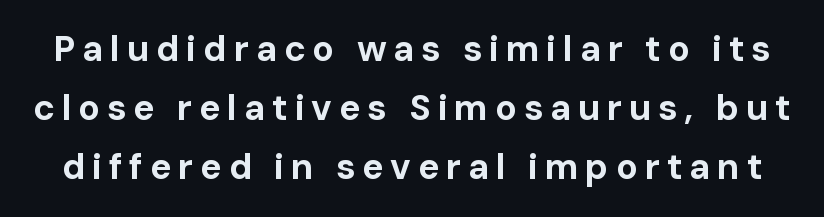
Q: Is the text bold? A: Yes.
Q: Is the text italic (slanted)? A: No, it is upright.
Q: Is the typeface a serif or a sans-serif typeface? A: Sans-serif.
Q: Is the text underlined? A: No.
Q: Is the spacing between lines tight, normal or loose? A: Normal.
Q: Width (condensed, normal, or wide)? A: Normal.
Q: Stroke contrast? A: Low.
Q: x-height? A: Medium.
Q: Monospaced? A: No.
